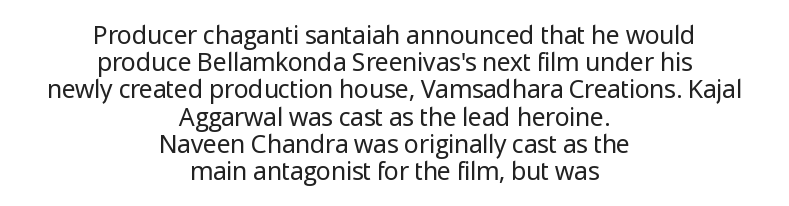
Tracking value appears to be zero — textbook default spacing. Cramped leading. Notice how the stems are strictly vertical — no italics here. The lines are quadded center. Only glyphs here, with clear space below each row. Letters have the restrained weight of plain body copy at most.
